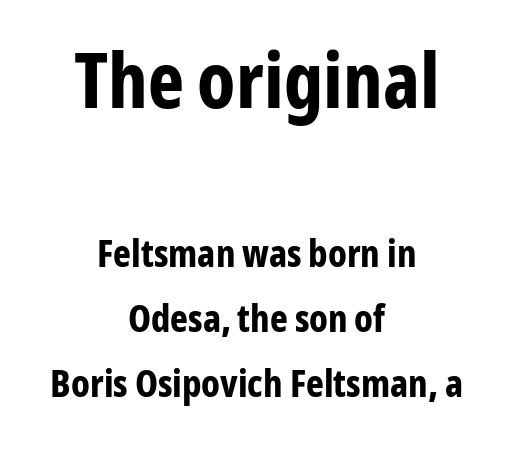
This sample has the flowing, uneven cadence of proportional lettering. Its strokes are broad and dark, the hallmark of bold type. These lines keep a tight, regular rhythm from letter to letter. The lines are quadded center. The face used here appears at its bigger size in the upper chunk. Vertical strokes here are truly vertical.
